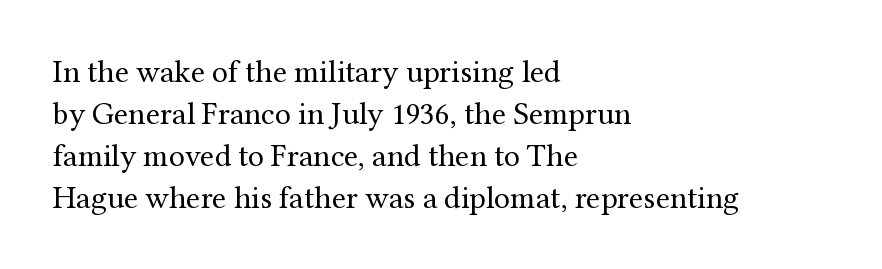
{"serif": "yes", "italic": "no", "bold": "no", "weight": "regular", "width": "normal", "stroke_contrast": "medium", "x_height": "medium", "monospaced": "no", "underline": "no", "align": "left", "line_spacing": "normal", "line_spacing_ratio": 1.31, "letter_spacing": "normal", "letter_spacing_em": 0.0, "glyph_px": 32}
